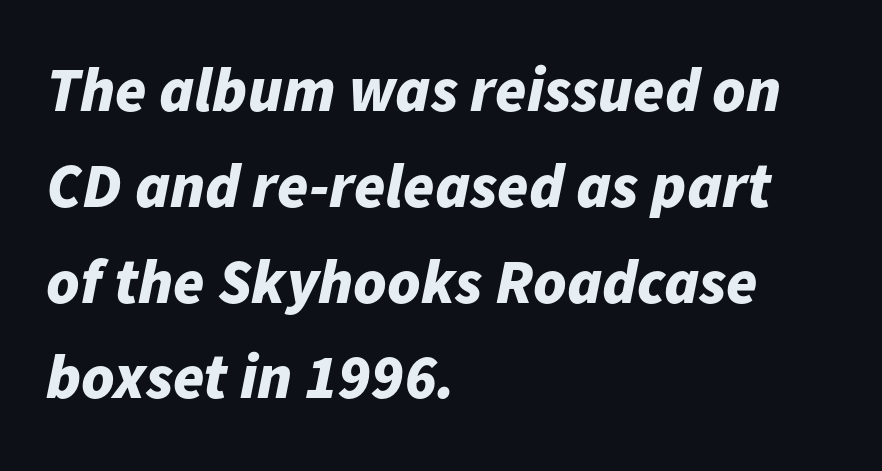
{"italic": "yes", "lean": "right", "slant_degrees": 11, "bold": "yes", "weight": "bold", "width": "normal", "stroke_contrast": "low", "x_height": "medium", "monospaced": "no", "underline": "no", "align": "left", "line_spacing": "normal", "line_spacing_ratio": 1.52, "letter_spacing": "normal", "letter_spacing_em": 0.0, "glyph_px": 63}
